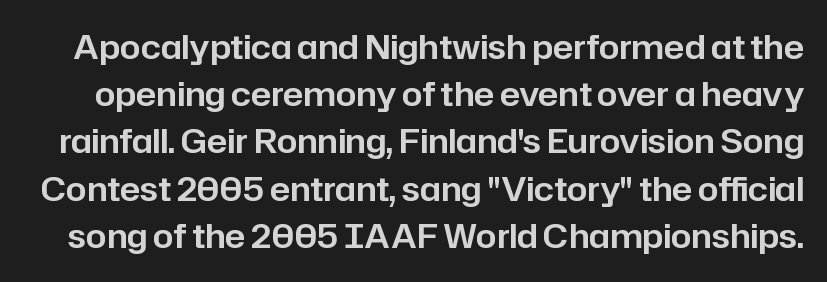
Bare-footed words on every line. A roman cut, with each character standing at attention. Nope, no serifs anywhere on these letters. The letters advance in unequal steps, a hallmark of proportional type. No extra tracking has been applied to these lines. Baseline-to-baseline distance is the conventional proportion of letter height.
